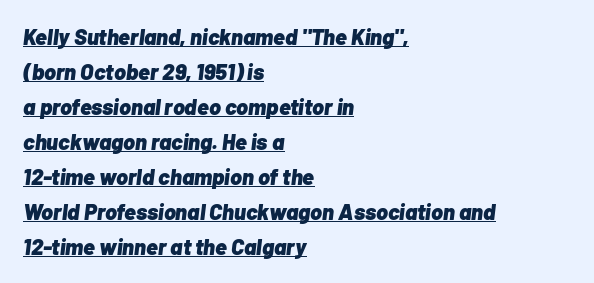
The image shows 22 px bold type, italic (leaning right); set left-aligned, normal line spacing (1.59x), normal letter spacing, underlined.
